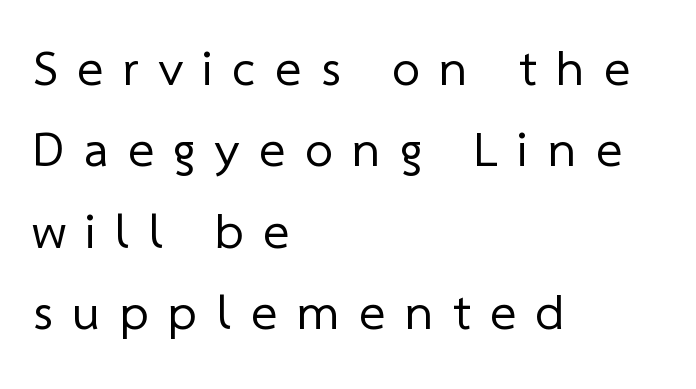
{"serif": "no", "bold": "no", "weight": "regular", "width": "normal", "stroke_contrast": "low", "x_height": "medium", "monospaced": "no", "underline": "no", "align": "left", "line_spacing": "normal", "line_spacing_ratio": 1.63, "letter_spacing": "wide", "letter_spacing_em": 0.39, "glyph_px": 50}
